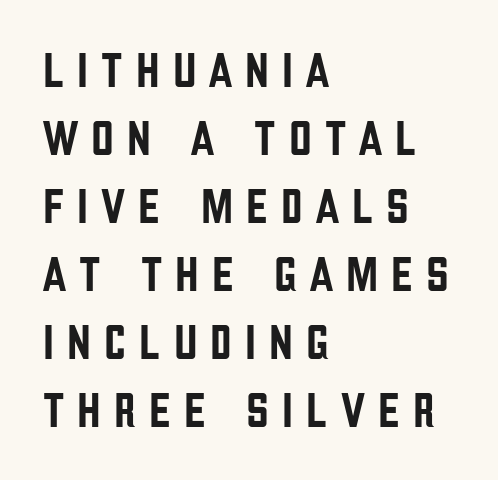
The type is letterspaced generously, with wide tracking. The space between consecutive lines is moderate. Rule under the text: the space is simply empty. The paragraph shown leans on its left margin.
